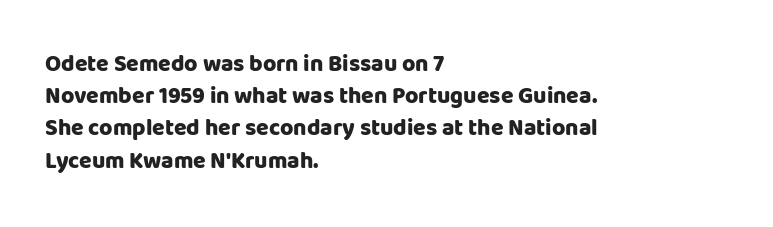
Q: Is the text bold? A: Yes.
Q: Is the text italic (slanted)? A: No, it is upright.
Q: Is the text underlined? A: No.
Q: How is the paragraph aligned? A: Left-aligned.
Q: Is the spacing between letters normal or unusually wide? A: Normal.
Q: Is the spacing between lines tight, normal or loose? A: Normal.
